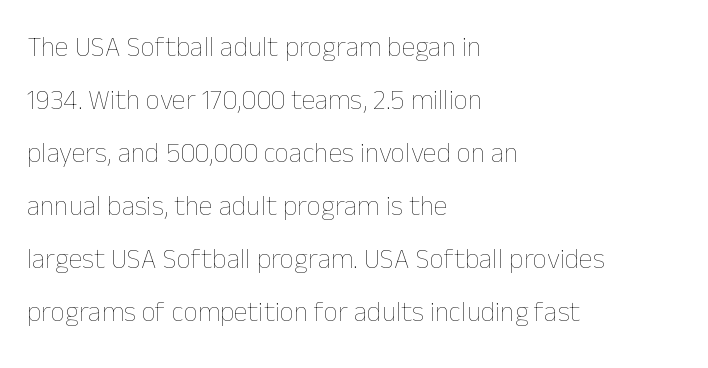
{"italic": "no", "bold": "no", "weight": "thin", "width": "normal", "stroke_contrast": "low", "x_height": "medium", "monospaced": "no", "underline": "no", "align": "left", "line_spacing_ratio": 1.89, "letter_spacing": "normal", "letter_spacing_em": 0.0, "glyph_px": 28}
